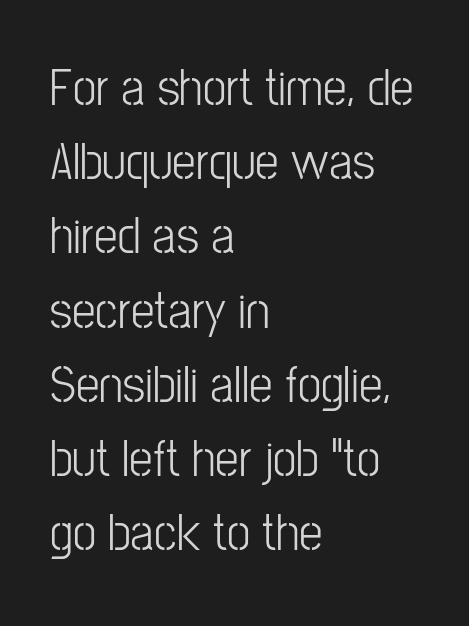
{"serif": "no", "italic": "no", "bold": "no", "weight": "light", "width": "condensed", "stroke_contrast": "low", "x_height": "medium", "monospaced": "no", "underline": "no", "align": "left", "line_spacing": "normal", "line_spacing_ratio": 1.4, "letter_spacing": "normal", "letter_spacing_em": 0.0, "glyph_px": 53}
